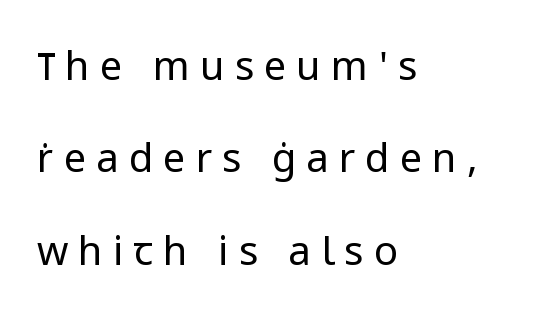
The image shows 40 px regular-weight sans-serif type, upright; set left-aligned, loose line spacing (2.31x), unusually wide letter spacing (+0.25 em), not underlined; low stroke contrast and a medium x-height.
